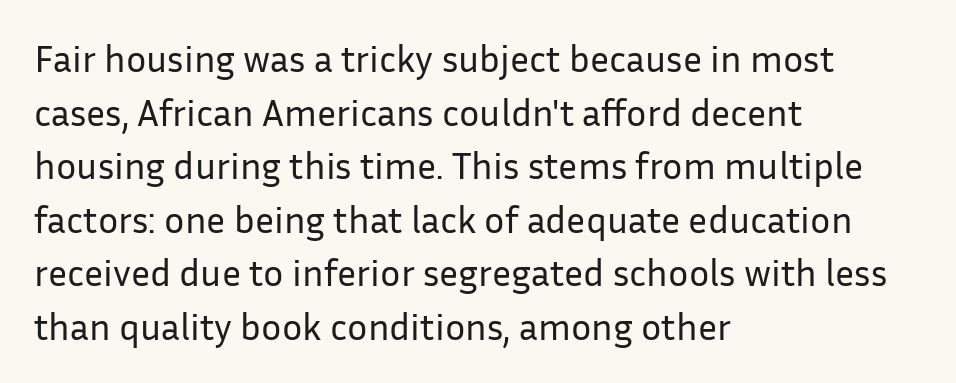
{"serif": "no", "italic": "no", "bold": "no", "weight": "regular", "width": "normal", "stroke_contrast": "low", "x_height": "medium", "monospaced": "no", "underline": "no", "align": "left", "line_spacing": "normal", "line_spacing_ratio": 1.41, "letter_spacing": "normal", "letter_spacing_em": 0.0, "glyph_px": 38}
